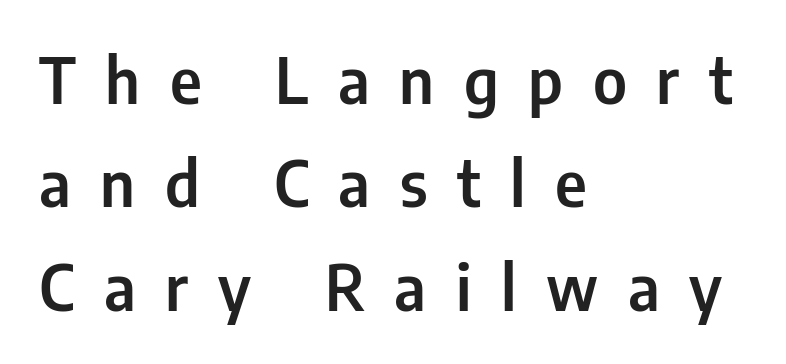
Does the lettering tilt? It doesn't — this is upright. Is this a sans? Yes — the strokes have no serifs. Glyph-to-glyph distance is far greater than everyday printed text. The glyphs are unaccompanied by any horizontal stroke below them.
